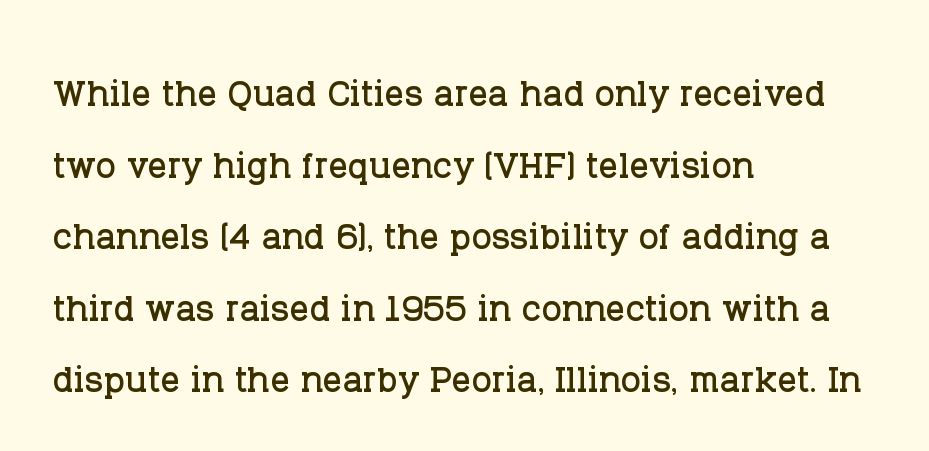
Q: Is the text italic (slanted)? A: No, it is upright.
Q: Is the typeface a serif or a sans-serif typeface? A: Serif.
Q: Is the text underlined? A: No.
Q: How is the paragraph aligned? A: Left-aligned.
Q: Is the spacing between letters normal or unusually wide? A: Normal.
Q: Is the spacing between lines tight, normal or loose? A: Normal.
Q: Width (condensed, normal, or wide)? A: Normal.
Q: Stroke contrast? A: Low.
Q: x-height? A: Large.
Q: Monospaced? A: No.
